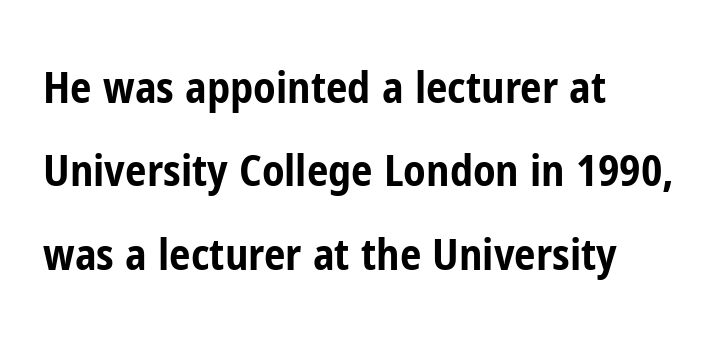
The image shows 43 px bold, condensed sans-serif type, upright; set left-aligned, loose line spacing (1.94x), normal letter spacing, not underlined; low stroke contrast and a medium x-height.
